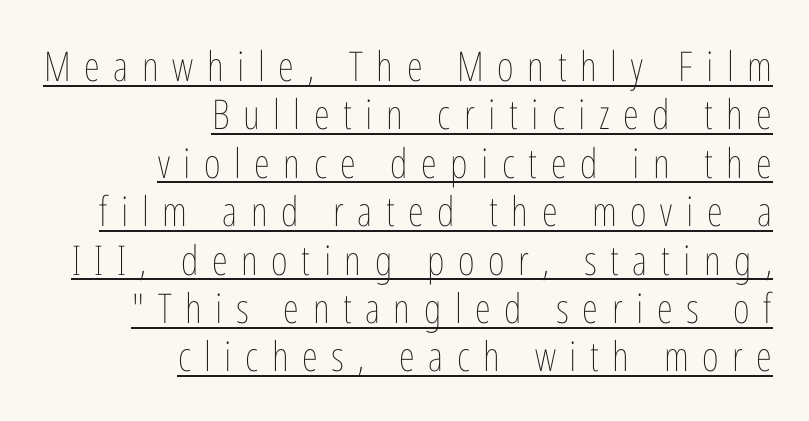
Q: Is the text bold? A: No.
Q: Is the text italic (slanted)? A: No, it is upright.
Q: Is the text underlined? A: Yes.
Q: How is the paragraph aligned? A: Right-aligned.
Q: Is the spacing between letters normal or unusually wide? A: Unusually wide.
Q: Width (condensed, normal, or wide)? A: Condensed.
Q: Stroke contrast? A: Low.
Q: x-height? A: Medium.
Q: Monospaced? A: No.
